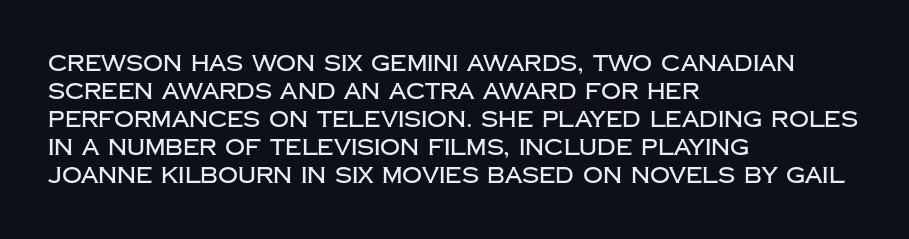
{"italic": "no", "underline": "no", "align": "left", "line_spacing": "normal", "line_spacing_ratio": 1.27, "letter_spacing": "normal", "letter_spacing_em": 0.0, "glyph_px": 22}
